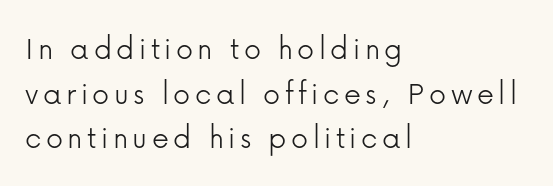
Examine the stroke ends and you'll find no serifs. The letters advance in unequal steps, a hallmark of proportional type. Quick note: not italic, upright. This is not heavy type; no bold has been used.
